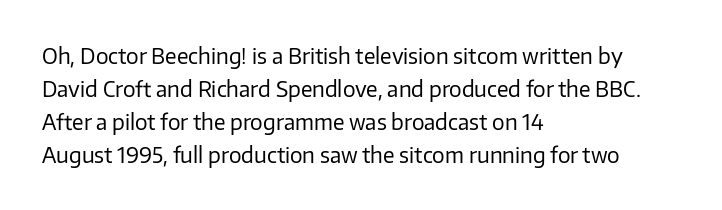
{"italic": "no", "bold": "no", "underline": "no", "align": "left", "line_spacing": "normal", "line_spacing_ratio": 1.57, "letter_spacing": "normal", "letter_spacing_em": 0.0, "glyph_px": 21}
